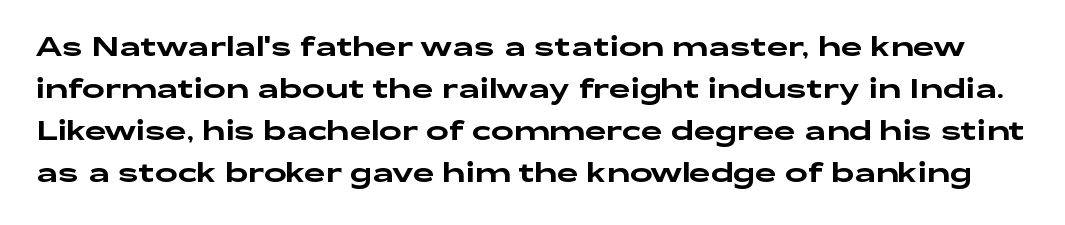
{"italic": "no", "underline": "no", "line_spacing": "normal", "line_spacing_ratio": 1.55, "letter_spacing": "normal", "letter_spacing_em": 0.0, "glyph_px": 27}
